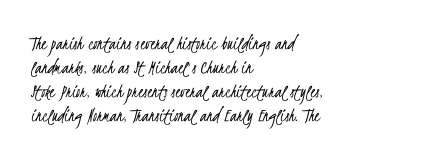
{"bold": "no", "underline": "no", "align": "left", "line_spacing_ratio": 1.2, "letter_spacing": "normal", "letter_spacing_em": 0.0, "glyph_px": 20}
